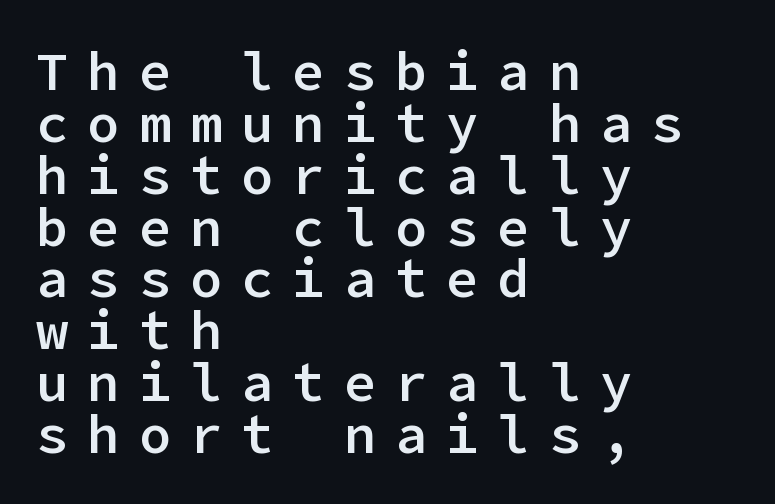
Q: Is the text bold? A: Semi-bold.
Q: Is the text italic (slanted)? A: No, it is upright.
Q: Is the typeface a serif or a sans-serif typeface? A: Sans-serif.
Q: Is the text underlined? A: No.
Q: How is the paragraph aligned? A: Left-aligned.
Q: Is the spacing between letters normal or unusually wide? A: Unusually wide.
Q: Is the spacing between lines tight, normal or loose? A: Tight.
Q: Width (condensed, normal, or wide)? A: Normal.
Q: Stroke contrast? A: Low.
Q: x-height? A: Medium.
